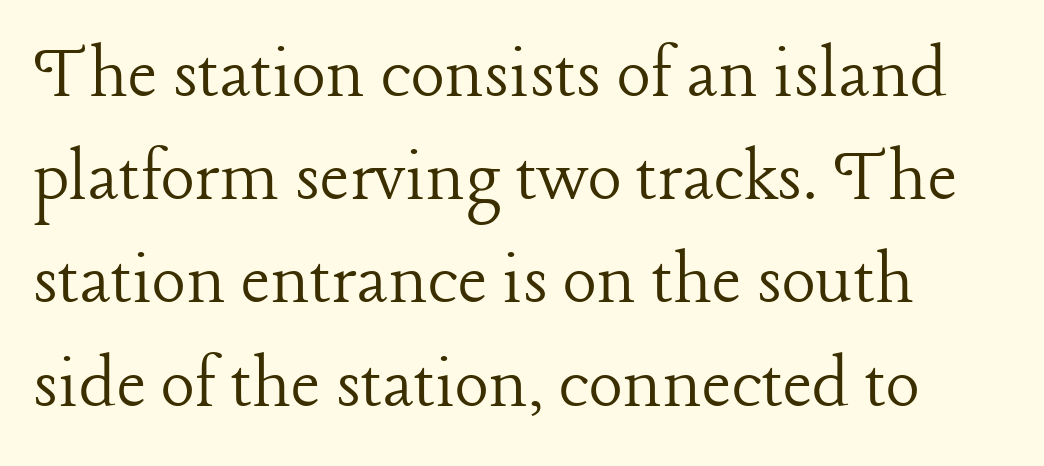
{"serif": "yes", "italic": "no", "bold": "no", "weight": "light", "width": "normal", "stroke_contrast": "low", "x_height": "medium", "monospaced": "no", "underline": "no", "line_spacing": "normal", "line_spacing_ratio": 1.29, "letter_spacing": "normal", "letter_spacing_em": 0.0, "glyph_px": 80}
